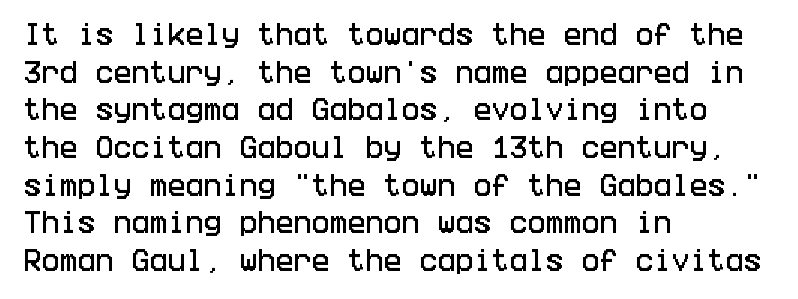
Q: Is the text italic (slanted)? A: No, it is upright.
Q: Is the text underlined? A: No.
Q: How is the paragraph aligned? A: Left-aligned.
Q: Is the spacing between letters normal or unusually wide? A: Normal.
Q: Is the spacing between lines tight, normal or loose? A: Normal.
